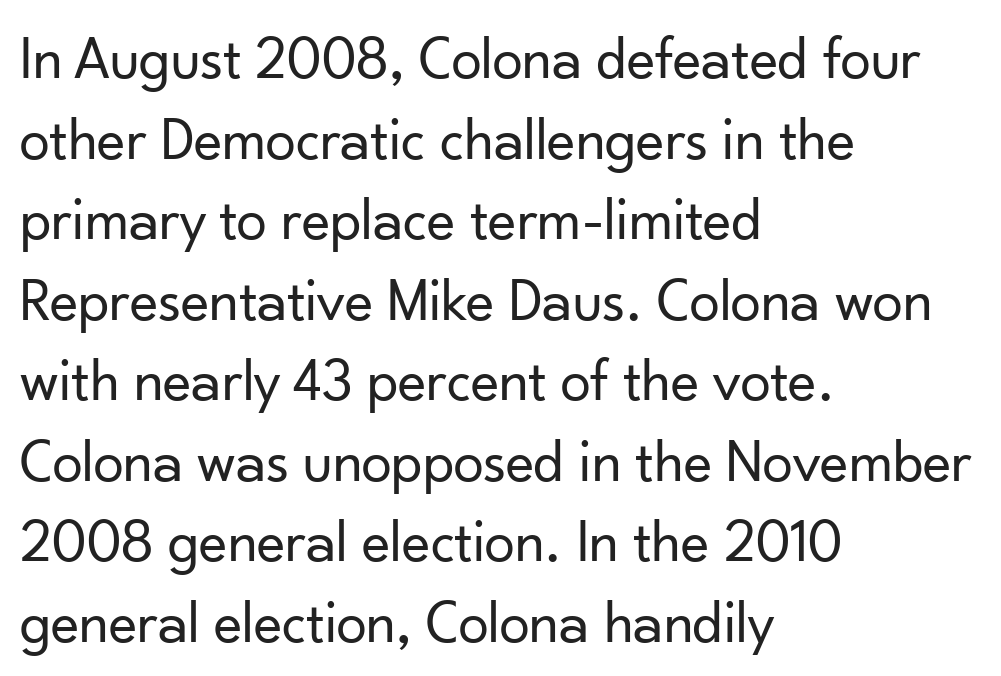
Q: Is the text bold? A: No.
Q: Is the text italic (slanted)? A: No, it is upright.
Q: Is the typeface a serif or a sans-serif typeface? A: Sans-serif.
Q: Is the text underlined? A: No.
Q: How is the paragraph aligned? A: Left-aligned.
Q: Is the spacing between letters normal or unusually wide? A: Normal.
Q: Is the spacing between lines tight, normal or loose? A: Normal.
Q: Width (condensed, normal, or wide)? A: Normal.
Q: Stroke contrast? A: Low.
Q: x-height? A: Small.
Q: Monospaced? A: No.
